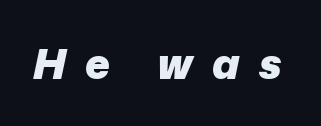
{"italic": "yes", "lean": "right", "slant_degrees": 12, "bold": "yes", "weight": "heavy", "width": "normal", "stroke_contrast": "low", "x_height": "medium", "monospaced": "no", "underline": "no", "letter_spacing": "wide", "letter_spacing_em": 0.46, "glyph_px": 42}
